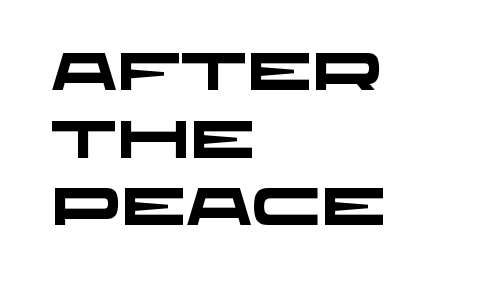
The image shows 52 px heavy, wide sans-serif type; set left-aligned, normal line spacing (1.3x), normal letter spacing, not underlined; low stroke contrast and a large x-height.
